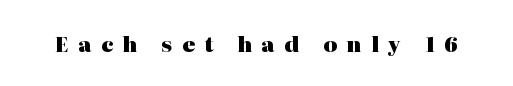
Q: Is the text bold? A: Yes.
Q: Is the text italic (slanted)? A: No, it is upright.
Q: Is the text underlined? A: No.
Q: Is the spacing between letters normal or unusually wide? A: Unusually wide.
